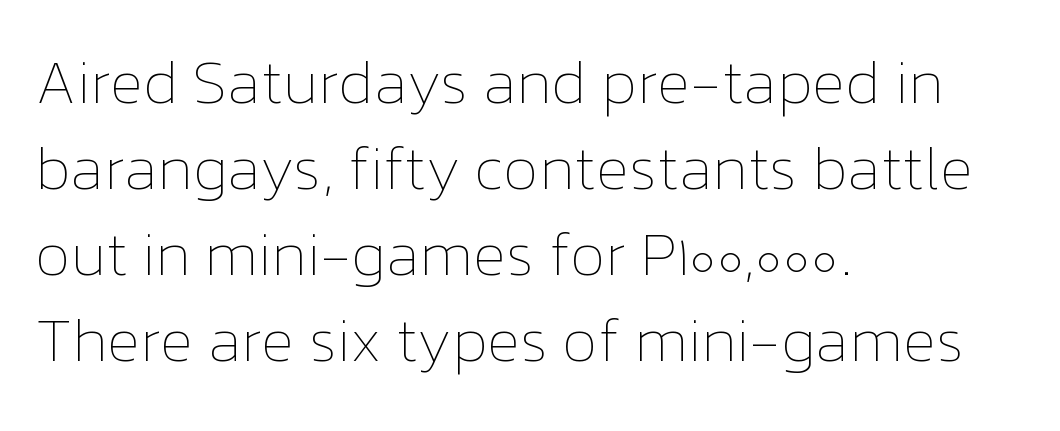
The rendering anchors every line to the left-hand side. Stroke thickness stays within the range of a standard reading face or lighter. This rendering leaves character spacing at its baseline value. A bare baseline throughout the passage.
